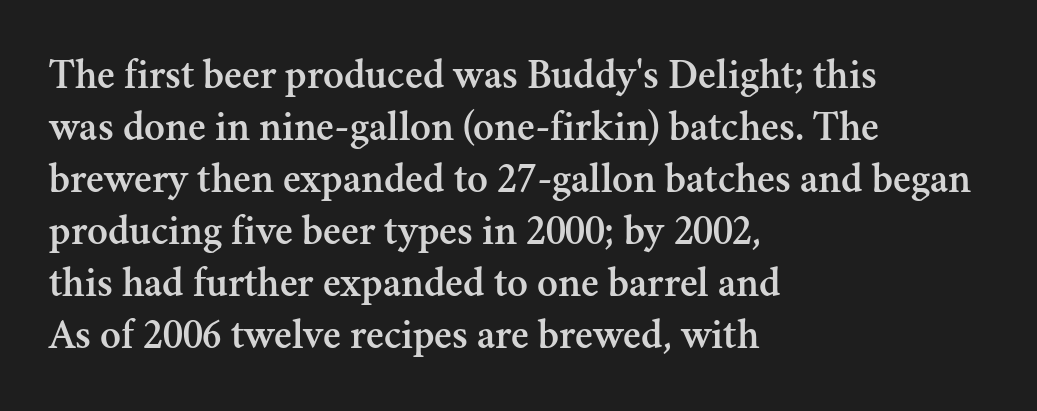
{"serif": "yes", "italic": "no", "width": "normal", "stroke_contrast": "medium", "x_height": "small", "monospaced": "no", "underline": "no", "align": "left", "line_spacing_ratio": 1.21, "letter_spacing": "normal", "letter_spacing_em": 0.0, "glyph_px": 43}
